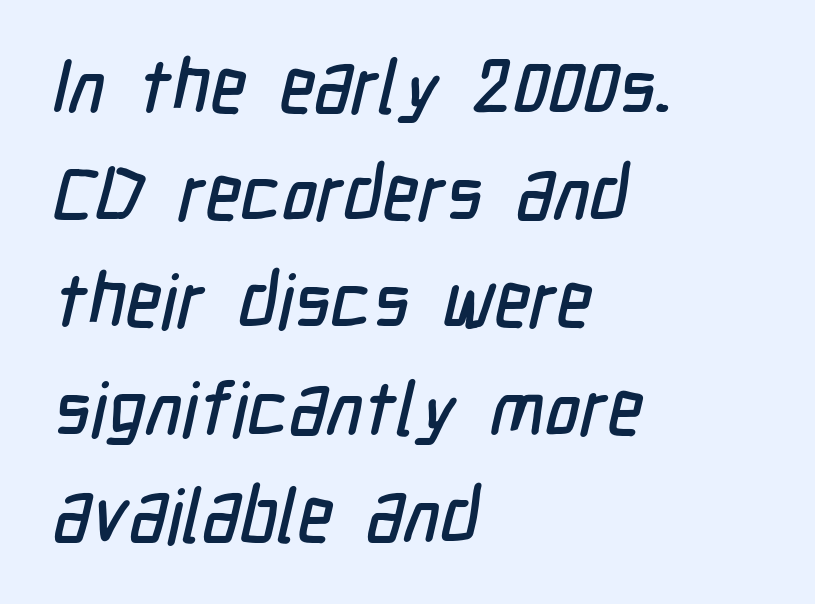
The passage is arranged the way most books set body copy — flush left. Looks like regular typesetting: each glyph gets only the width it needs. Nobody touched the tracking dial on this one. You can tell from the bare stems that sans-serif type was used.
